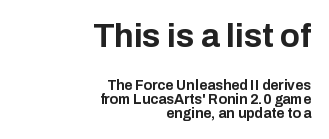
The image shows 33 px bold sans-serif type, upright; set right-aligned, tight line spacing (0.99x), normal letter spacing, not underlined; the first (top) block is 2.36x larger; low stroke contrast and a medium x-height.
